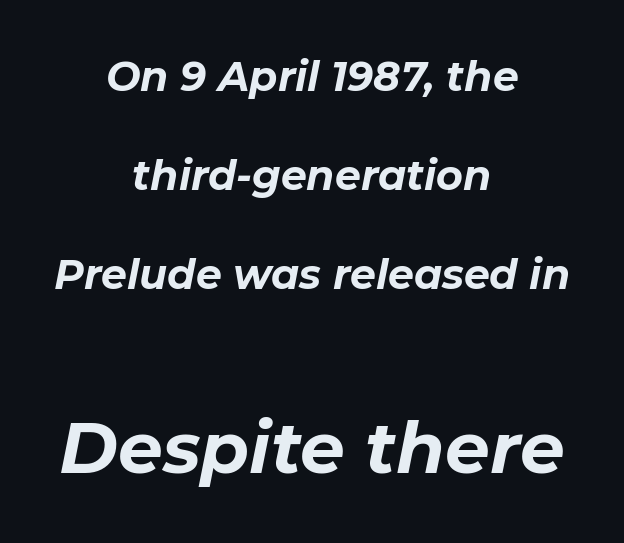
Q: Is the text bold? A: Yes.
Q: Is the text italic (slanted)? A: Yes, it leans right by about 11 degrees.
Q: Is the text underlined? A: No.
Q: How is the paragraph aligned? A: Centered.
Q: Is the spacing between letters normal or unusually wide? A: Normal.
Q: Is the spacing between lines tight, normal or loose? A: Loose.
Q: Which block of text is set in a larger size, the first (top) or the second (bottom)? A: The second (bottom) one.
Q: Width (condensed, normal, or wide)? A: Normal.
Q: Stroke contrast? A: Low.
Q: x-height? A: Medium.
Q: Monospaced? A: No.
